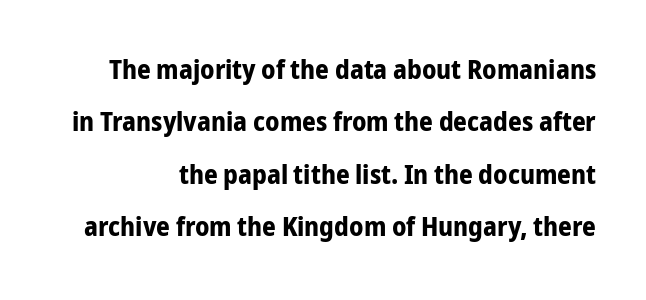
Default kerning and tracking; the words read as compact shapes. Posture: vertical. Summary of weight: heavy, a full bold. Has an underline been added? It has not. Widely set lines give the paragraph a tall, airy silhouette.
